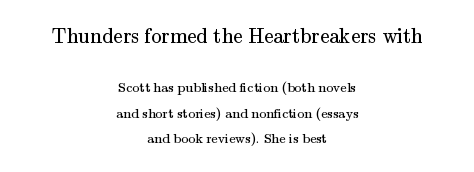
Q: Is the text bold? A: No.
Q: Is the text italic (slanted)? A: No, it is upright.
Q: Is the text underlined? A: No.
Q: How is the paragraph aligned? A: Centered.
Q: Is the spacing between letters normal or unusually wide? A: Normal.
Q: Which block of text is set in a larger size, the first (top) or the second (bottom)? A: The first (top) one.
